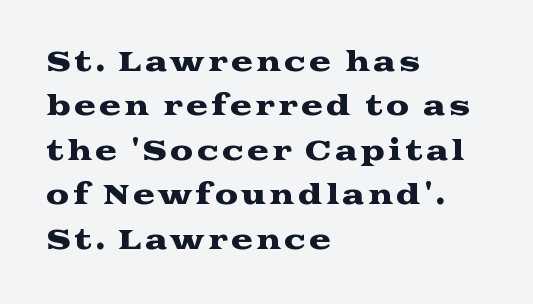
Q: Is the text italic (slanted)? A: No, it is upright.
Q: Is the text underlined? A: No.
Q: How is the paragraph aligned? A: Left-aligned.
